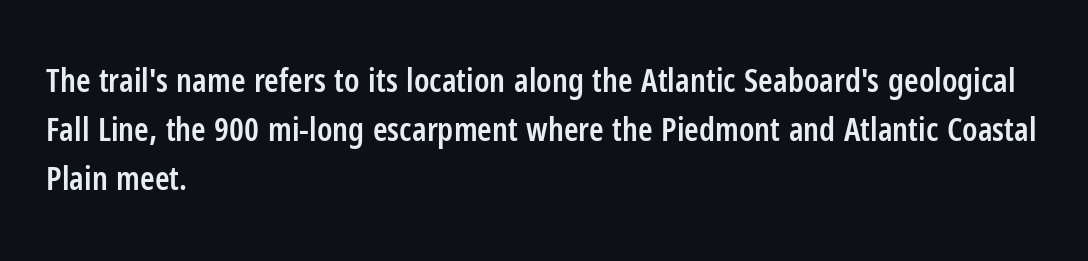
The image shows 33 px semibold, condensed sans-serif type, upright; set left-aligned, normal line spacing (1.48x), normal letter spacing, not underlined; low stroke contrast and a medium x-height.
